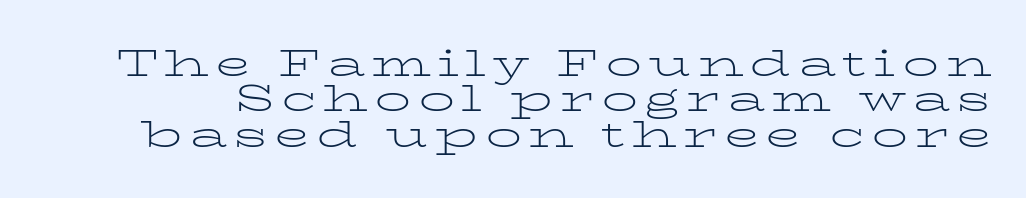
Only glyphs here, with clear space below each row. The typeface chosen for these lines features serifs. The face used here is proportionally spaced, like ordinary book or web type. Notice how descenders almost collide with the ascenders below — that's tight leading.
